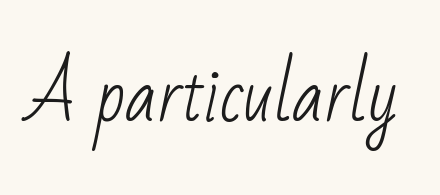
{"serif": "no", "bold": "no", "weight": "light", "width": "condensed", "stroke_contrast": "low", "x_height": "small", "monospaced": "no", "underline": "no", "letter_spacing": "normal", "letter_spacing_em": 0.0, "glyph_px": 71}
